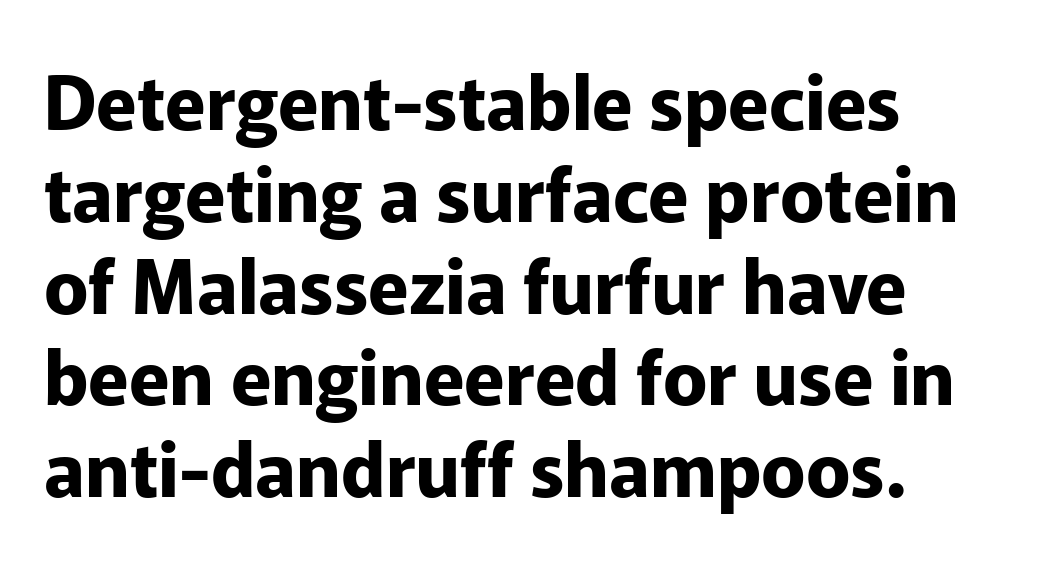
Q: Is the text bold? A: Yes.
Q: Is the text italic (slanted)? A: No, it is upright.
Q: Is the typeface a serif or a sans-serif typeface? A: Sans-serif.
Q: Is the text underlined? A: No.
Q: How is the paragraph aligned? A: Left-aligned.
Q: Is the spacing between letters normal or unusually wide? A: Normal.
Q: Width (condensed, normal, or wide)? A: Normal.
Q: Stroke contrast? A: Low.
Q: x-height? A: Medium.
Q: Monospaced? A: No.
